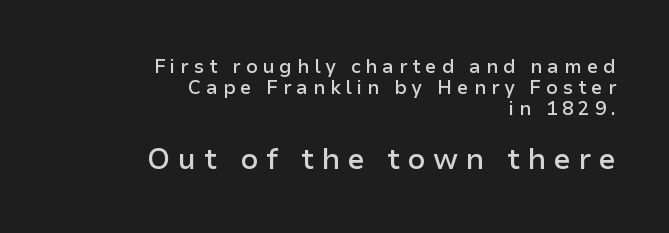
{"serif": "no", "italic": "no", "bold": "semi", "weight": "semibold", "width": "normal", "stroke_contrast": "low", "x_height": "medium", "monospaced": "no", "underline": "no", "align": "right", "line_spacing": "tight", "line_spacing_ratio": 1.1, "letter_spacing": "wide", "letter_spacing_em": 0.25, "larger_block": "second", "size_ratio": 1.53, "glyph_px": 29}
